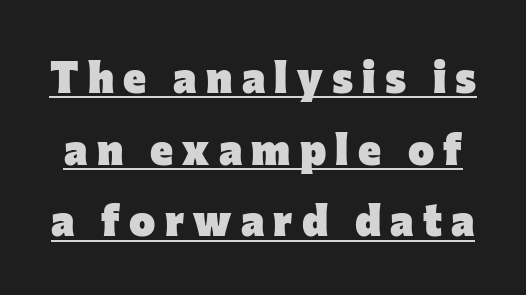
A typesetter would call this leading conventional body-copy spacing. This sample uses expanded letter spacing, leaving extra air between glyphs. Nope, no serifs anywhere on these letters. Character widths vary here, with narrow letters taking less room than wide ones.
